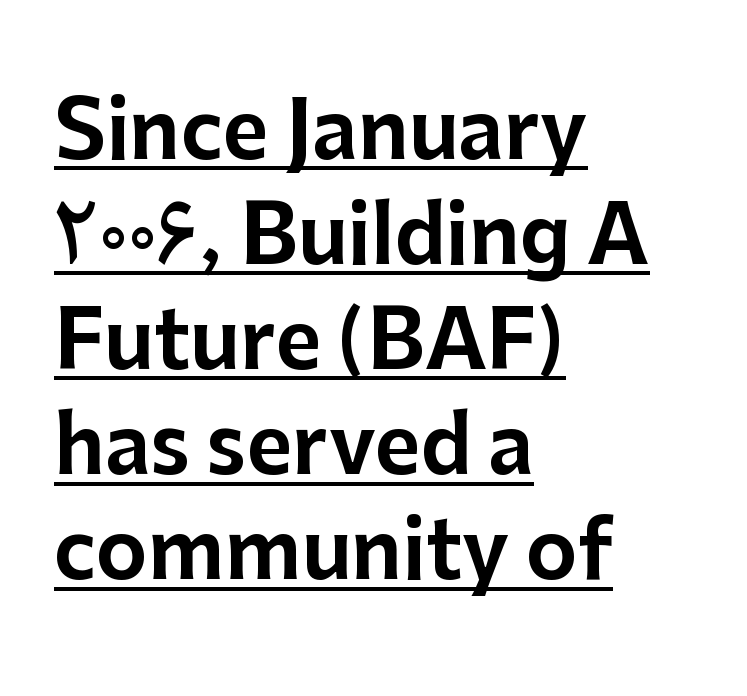
{"serif": "no", "italic": "no", "width": "normal", "stroke_contrast": "low", "x_height": "medium", "monospaced": "no", "underline": "yes", "align": "left", "line_spacing": "normal", "line_spacing_ratio": 1.33, "letter_spacing": "normal", "letter_spacing_em": 0.0, "glyph_px": 79}
